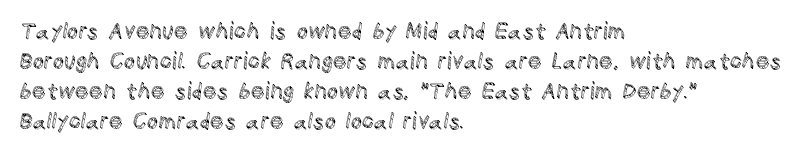
{"underline": "no", "align": "left", "line_spacing": "normal", "line_spacing_ratio": 1.37, "letter_spacing": "normal", "letter_spacing_em": 0.0, "glyph_px": 22}
